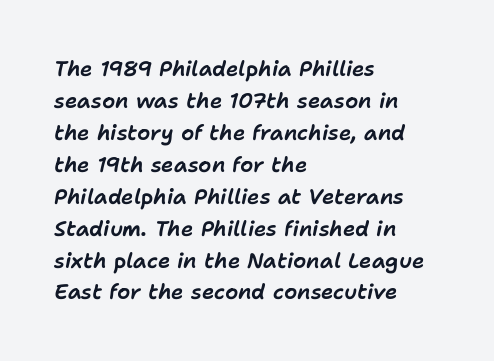
The image shows 21 px text type, italic (leaning right); set left-aligned, normal line spacing (1.52x), normal letter spacing, not underlined.
